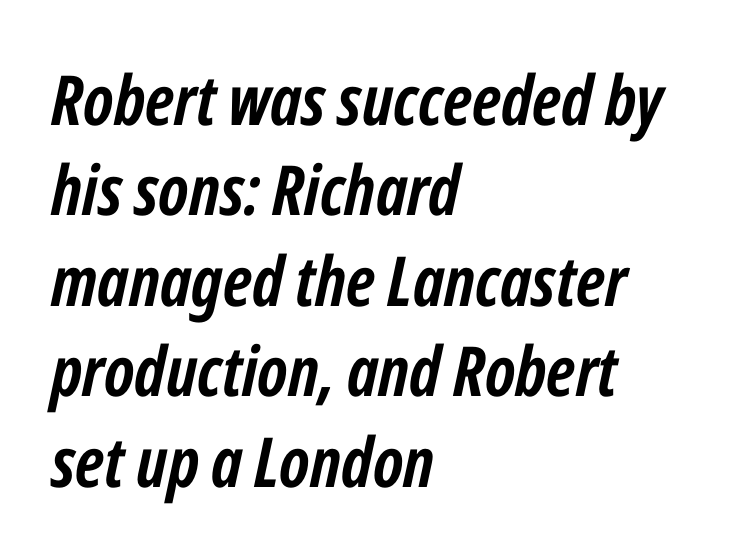
Short and long lines alike share a common starting point at left. What stands out about the letter spacing? Nothing — it is the standard amount. Successive baselines arrive at the customary interval. The gap between lines stays unmarked.
